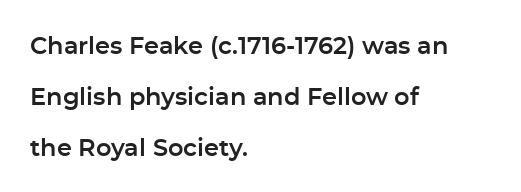
{"italic": "no", "underline": "no", "align": "left", "line_spacing": "loose", "line_spacing_ratio": 2.12, "letter_spacing": "normal", "letter_spacing_em": 0.0, "glyph_px": 24}
